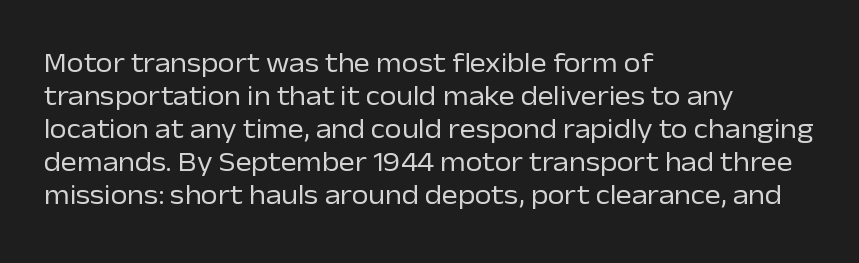
The image shows 27 px text type, upright; set left-aligned, line spacing 1.22x, normal letter spacing, not underlined.
